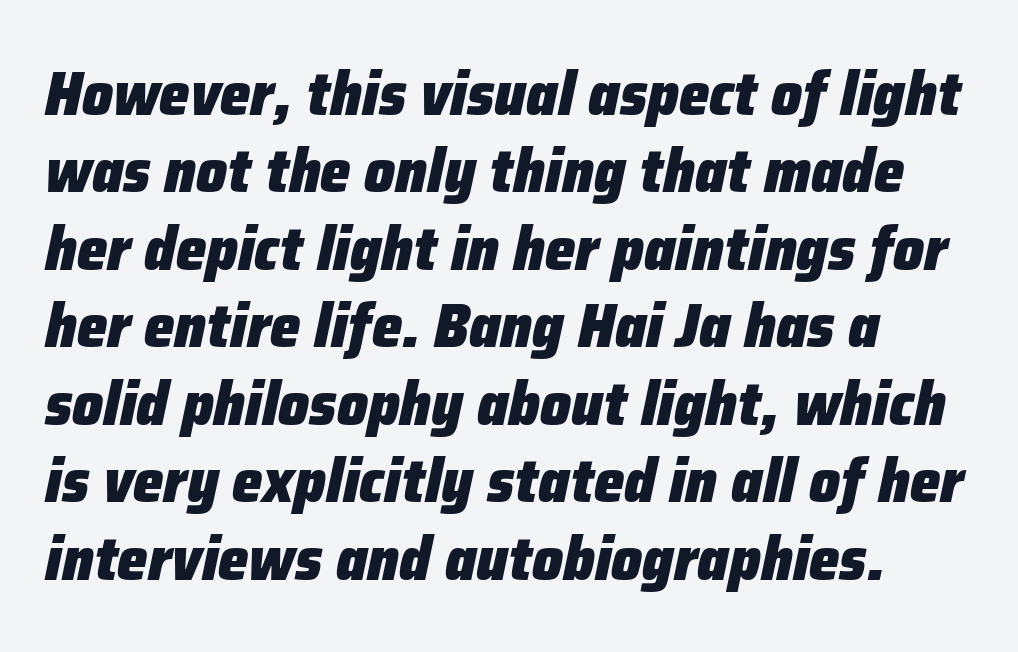
{"italic": "yes", "lean": "right", "slant_degrees": 12, "bold": "yes", "weight": "heavy", "width": "normal", "stroke_contrast": "low", "x_height": "medium", "monospaced": "no", "underline": "no", "align": "left", "line_spacing": "normal", "line_spacing_ratio": 1.27, "letter_spacing": "normal", "letter_spacing_em": 0.0, "glyph_px": 61}
